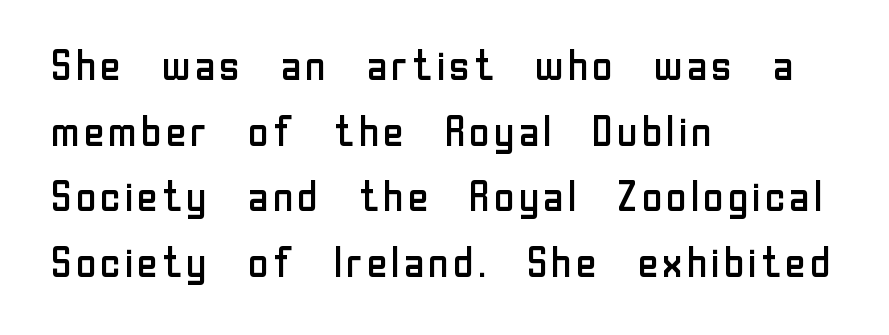
The leading is moderate, giving the passage an even texture. All the whitespace from short lines collects on the right. The strip under each line holds only bare page. Unlike italic type, these characters show no tilt at all.
